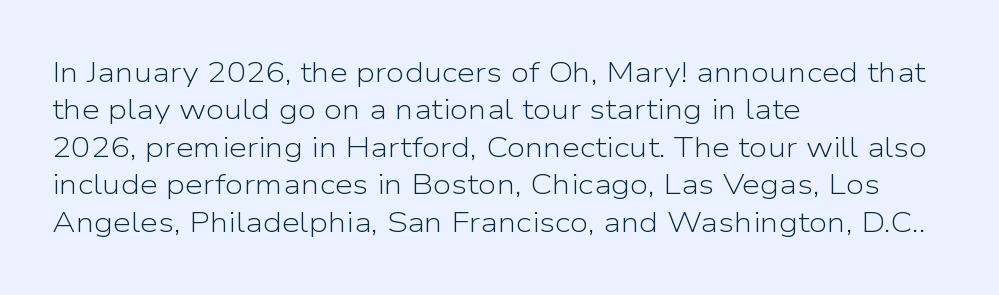
Q: Is the text bold? A: No.
Q: Is the text italic (slanted)? A: No, it is upright.
Q: Is the typeface a serif or a sans-serif typeface? A: Sans-serif.
Q: Is the text underlined? A: No.
Q: How is the paragraph aligned? A: Left-aligned.
Q: Is the spacing between letters normal or unusually wide? A: Normal.
Q: Is the spacing between lines tight, normal or loose? A: Normal.
Q: Width (condensed, normal, or wide)? A: Normal.
Q: Stroke contrast? A: Low.
Q: x-height? A: Medium.
Q: Monospaced? A: No.
